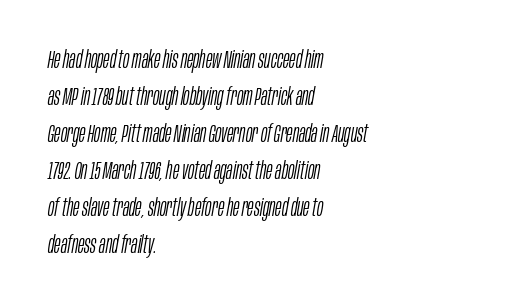
Q: Is the text bold? A: No.
Q: Is the text italic (slanted)? A: Yes, it leans right by about 10 degrees.
Q: Is the text underlined? A: No.
Q: How is the paragraph aligned? A: Left-aligned.
Q: Is the spacing between letters normal or unusually wide? A: Normal.
Q: Is the spacing between lines tight, normal or loose? A: Normal.
